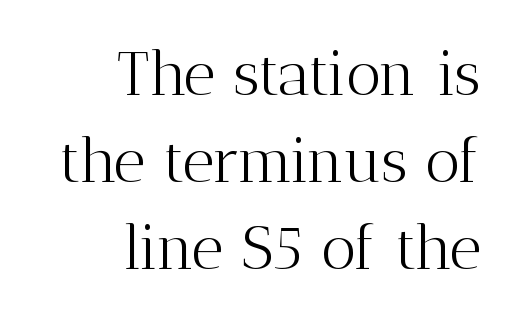
The image shows 62 px light serif type, upright; set right-aligned, normal line spacing (1.4x), normal letter spacing, not underlined; medium stroke contrast and a medium x-height.
